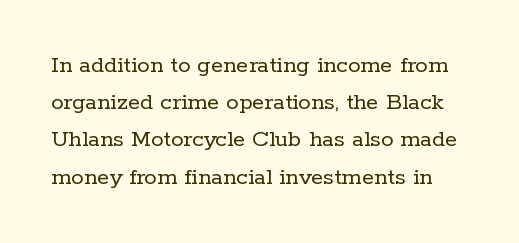
Q: Is the text bold? A: No.
Q: Is the text italic (slanted)? A: No, it is upright.
Q: Is the text underlined? A: No.
Q: Is the spacing between letters normal or unusually wide? A: Normal.
Q: Is the spacing between lines tight, normal or loose? A: Normal.
